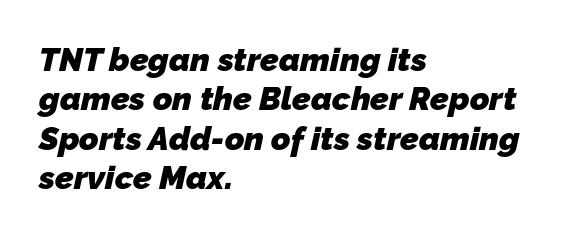
The image shows 33 px heavy sans-serif type; set left-aligned, line spacing 1.19x, normal letter spacing, not underlined; low stroke contrast and a medium x-height.
